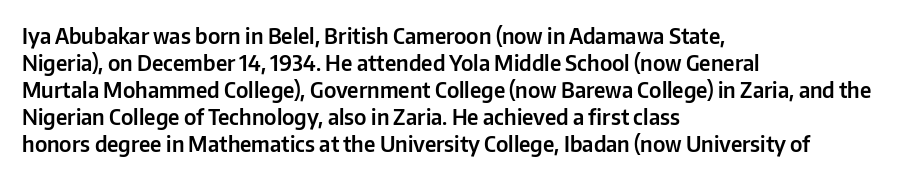
The image shows 21 px text type, upright; set left-aligned, normal line spacing (1.29x), normal letter spacing, not underlined.
